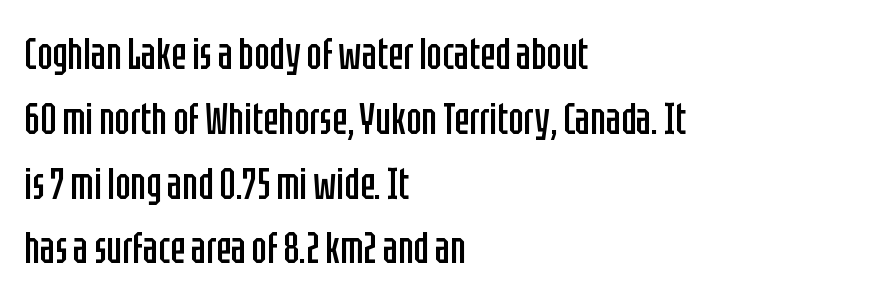
Q: Is the text bold? A: No.
Q: Is the text italic (slanted)? A: No, it is upright.
Q: Is the typeface a serif or a sans-serif typeface? A: Sans-serif.
Q: Is the text underlined? A: No.
Q: How is the paragraph aligned? A: Left-aligned.
Q: Is the spacing between letters normal or unusually wide? A: Normal.
Q: Is the spacing between lines tight, normal or loose? A: Normal.
Q: Width (condensed, normal, or wide)? A: Condensed.
Q: Stroke contrast? A: Low.
Q: x-height? A: Large.
Q: Monospaced? A: No.
